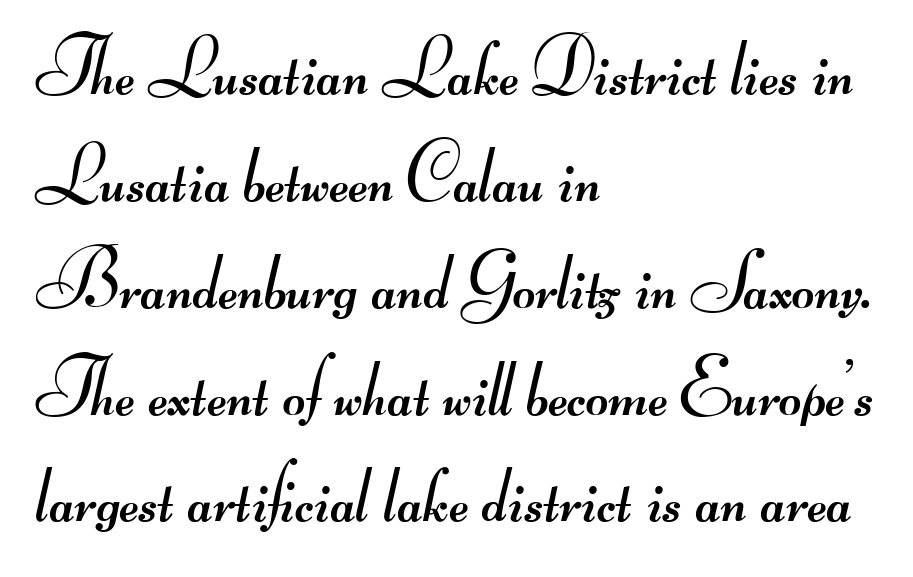
The image shows 78 px regular-weight, wide sans-serif type; set left-aligned, normal line spacing (1.37x), normal letter spacing, not underlined; medium stroke contrast.
